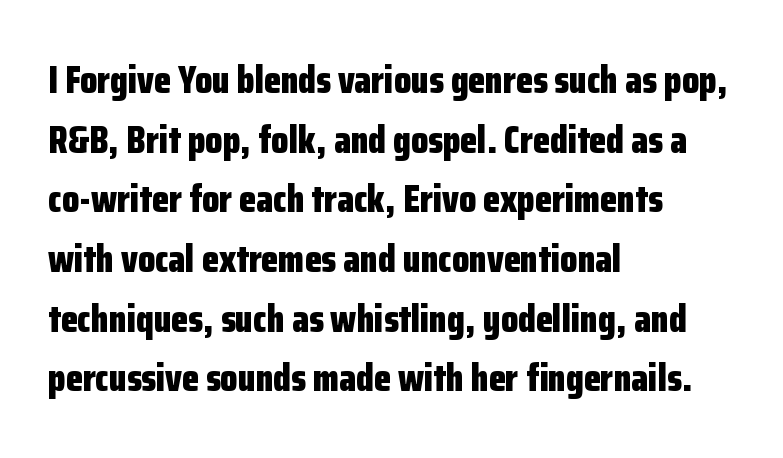
{"serif": "no", "italic": "no", "bold": "yes", "weight": "bold", "width": "condensed", "stroke_contrast": "low", "x_height": "medium", "monospaced": "no", "underline": "no", "align": "left", "line_spacing": "normal", "line_spacing_ratio": 1.53, "letter_spacing": "normal", "letter_spacing_em": 0.0, "glyph_px": 39}
